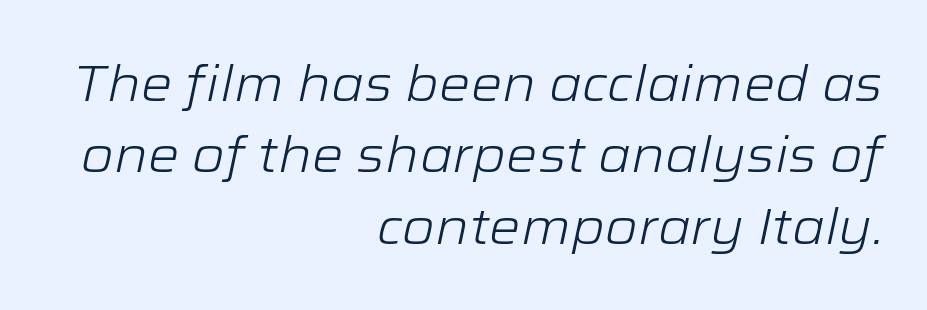
{"italic": "yes", "lean": "right", "slant_degrees": 12, "bold": "no", "weight": "light", "width": "wide", "stroke_contrast": "low", "x_height": "medium", "monospaced": "no", "underline": "no", "align": "right", "line_spacing": "normal", "line_spacing_ratio": 1.43, "letter_spacing": "normal", "letter_spacing_em": 0.0, "glyph_px": 50}
